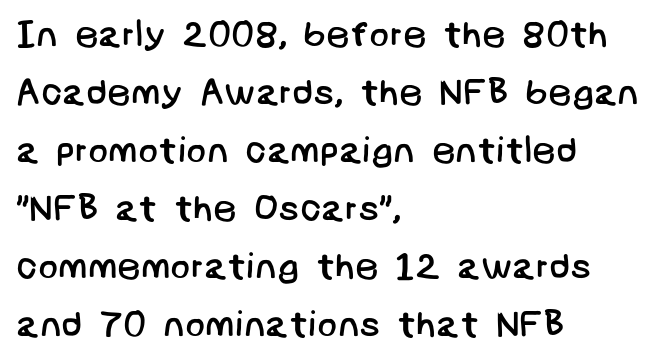
The image shows 37 px regular-weight sans-serif type; set left-aligned, normal line spacing (1.57x), normal letter spacing, not underlined; low stroke contrast and a large x-height.
